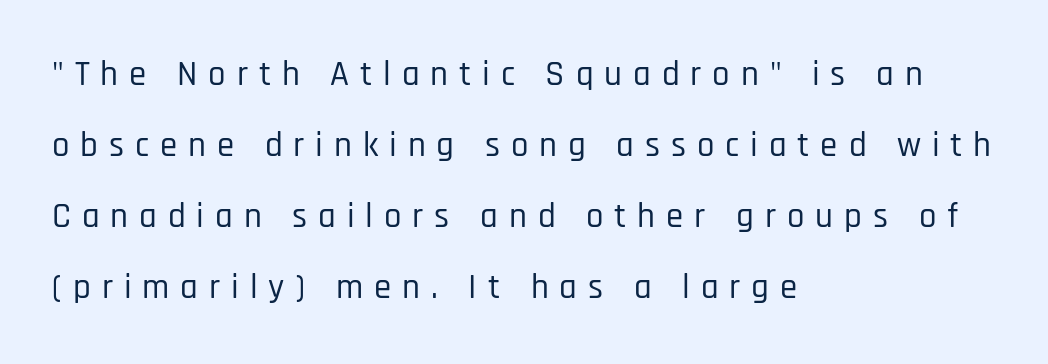
The ragged edge is on the right, which tells us the setting is flush left. Observe the wide spacing: letters keep a clear distance from each other. Characters remain perfectly vertical along every line. The baseline area is clear. One glance says open: line gaps are wider than usual. A typesetter would call this proportional, since set widths differ per character.
